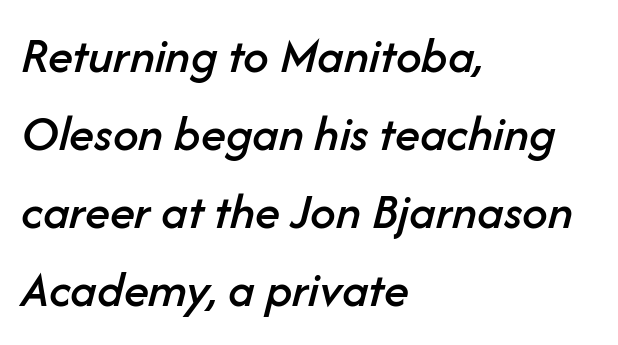
Proportional: the letters do not fall into vertical columns. The passage shown leans; its letterforms are oblique. The space between consecutive lines is moderate. All the whitespace from short lines collects on the right. Each row of text sits above clean, open space.
